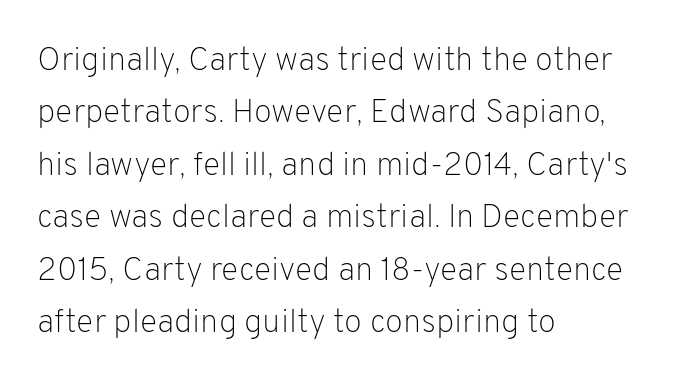
The image shows 33 px light sans-serif type, upright; set left-aligned, normal line spacing (1.59x), normal letter spacing, not underlined; low stroke contrast and a medium x-height.
